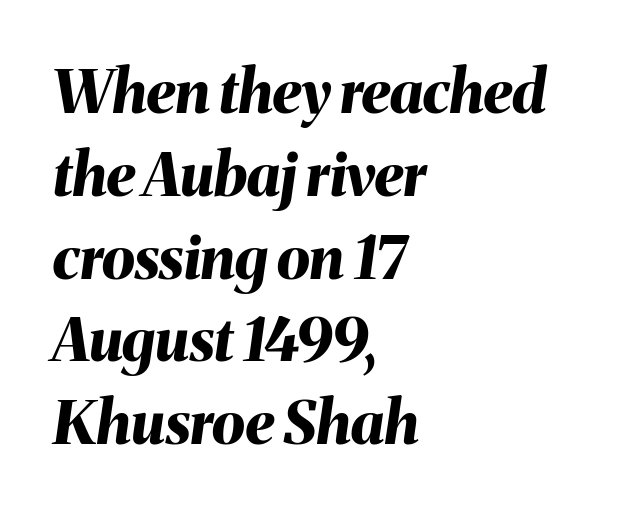
Q: Is the text bold? A: Yes.
Q: Is the text italic (slanted)? A: Yes, it leans right by about 8 degrees.
Q: Is the text underlined? A: No.
Q: How is the paragraph aligned? A: Left-aligned.
Q: Is the spacing between letters normal or unusually wide? A: Normal.
Q: Is the spacing between lines tight, normal or loose? A: Normal.
Q: Width (condensed, normal, or wide)? A: Normal.
Q: Stroke contrast? A: Medium.
Q: x-height? A: Medium.
Q: Monospaced? A: No.
